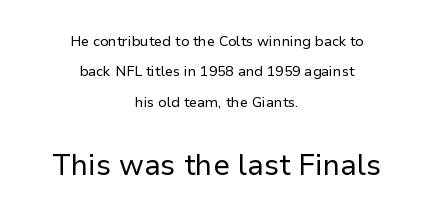
Q: Is the text bold? A: No.
Q: Is the text italic (slanted)? A: No, it is upright.
Q: Is the typeface a serif or a sans-serif typeface? A: Sans-serif.
Q: Is the text underlined? A: No.
Q: How is the paragraph aligned? A: Centered.
Q: Is the spacing between letters normal or unusually wide? A: Normal.
Q: Is the spacing between lines tight, normal or loose? A: Loose.
Q: Which block of text is set in a larger size, the first (top) or the second (bottom)? A: The second (bottom) one.
Q: Width (condensed, normal, or wide)? A: Normal.
Q: Stroke contrast? A: Low.
Q: x-height? A: Medium.
Q: Monospaced? A: No.
